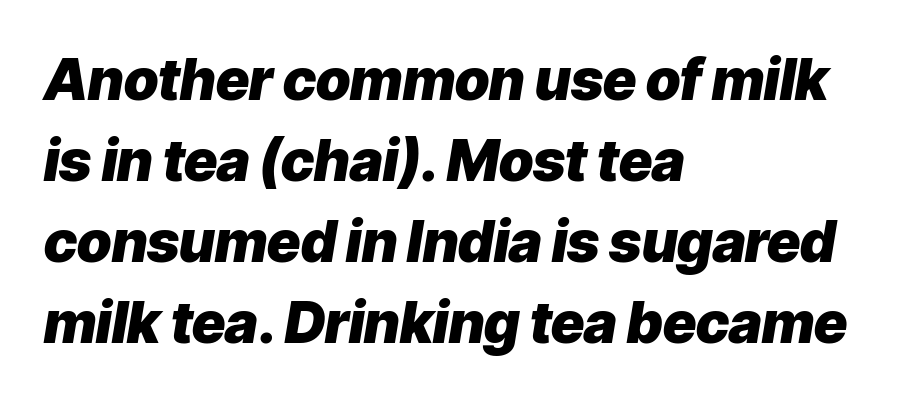
{"italic": "yes", "lean": "right", "slant_degrees": 9, "bold": "yes", "weight": "heavy", "width": "normal", "stroke_contrast": "low", "x_height": "medium", "monospaced": "no", "underline": "no", "align": "left", "line_spacing": "normal", "line_spacing_ratio": 1.42, "letter_spacing": "normal", "letter_spacing_em": 0.0, "glyph_px": 57}
